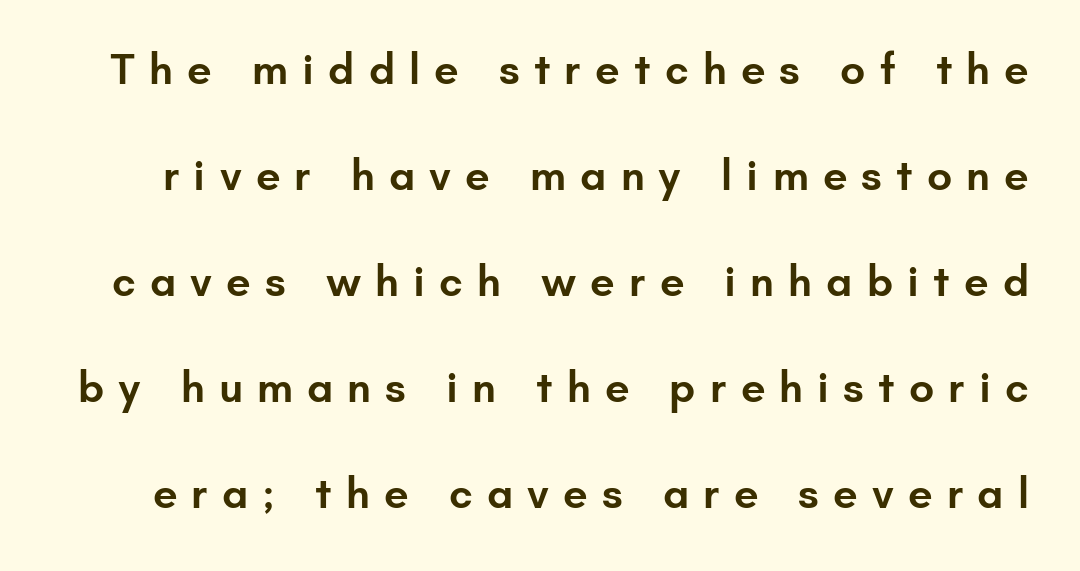
Q: Is the text bold? A: Semi-bold.
Q: Is the text italic (slanted)? A: No, it is upright.
Q: Is the typeface a serif or a sans-serif typeface? A: Sans-serif.
Q: Is the text underlined? A: No.
Q: Is the spacing between letters normal or unusually wide? A: Unusually wide.
Q: Is the spacing between lines tight, normal or loose? A: Loose.
Q: Width (condensed, normal, or wide)? A: Normal.
Q: Stroke contrast? A: Low.
Q: x-height? A: Small.
Q: Monospaced? A: No.
